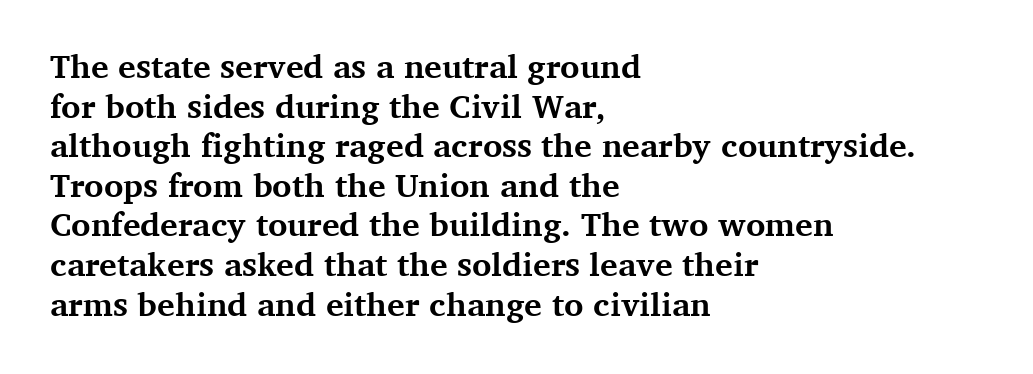
{"serif": "yes", "italic": "no", "bold": "yes", "weight": "bold", "width": "normal", "stroke_contrast": "medium", "x_height": "medium", "monospaced": "no", "underline": "no", "align": "left", "line_spacing_ratio": 1.2, "letter_spacing": "normal", "letter_spacing_em": 0.0, "glyph_px": 33}
